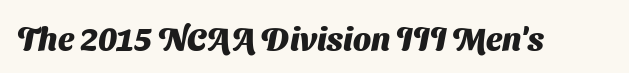
Is the letter spacing exaggerated? No — it looks like the ordinary default. The rendering uses natural spacing where letterforms have individual widths. Letters rest on an invisible, unmarked baseline. In terms of weight, the rendering is a true, heavy bold. Type style note: lacks serifs.
